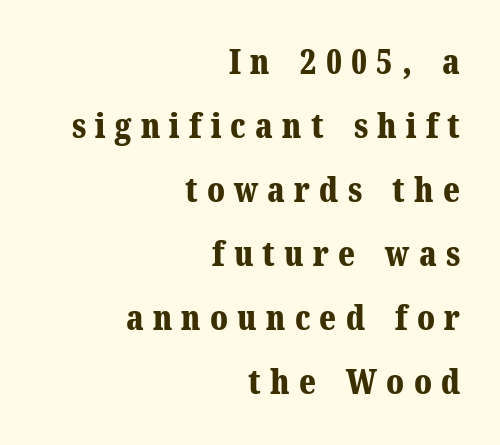
You could not count columns in this text — the font is proportionally spaced. If you drew a line through each stem, it would be perfectly vertical. To sum up the face: it has serifs. You could only call the tracking loose — the letters float apart.
